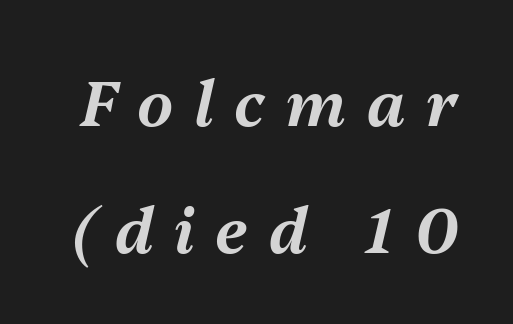
The image shows 63 px text type, italic (leaning right); set loose line spacing (2.01x), unusually wide letter spacing (+0.33 em), not underlined; medium stroke contrast and a medium x-height.
